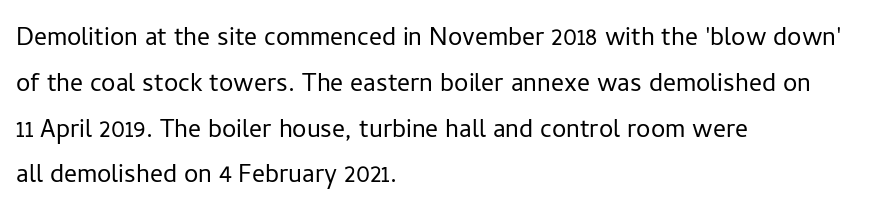
The image shows 32 px light sans-serif type, upright; set left-aligned, normal line spacing (1.43x), normal letter spacing, not underlined; low stroke contrast and a medium x-height.
